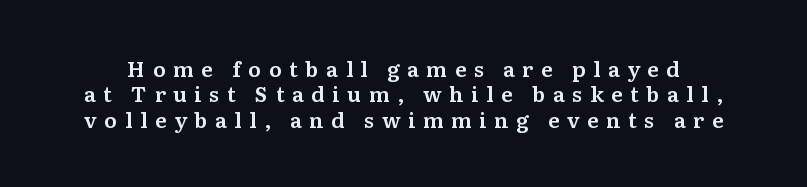
Quick note: underline off. How are the letters spaced? Widely, with obvious added tracking. Does the lettering tilt? It doesn't — this is upright.
